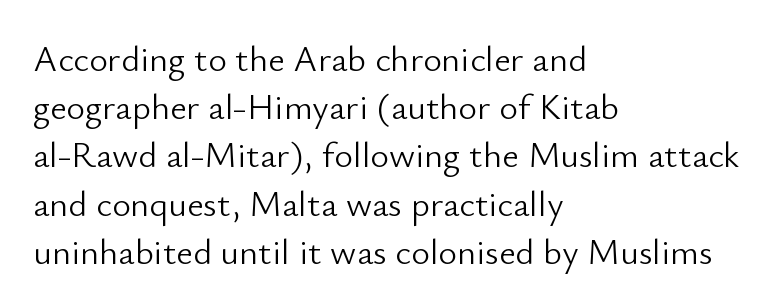
Q: Is the text bold? A: No.
Q: Is the text italic (slanted)? A: No, it is upright.
Q: Is the typeface a serif or a sans-serif typeface? A: Sans-serif.
Q: Is the text underlined? A: No.
Q: How is the paragraph aligned? A: Left-aligned.
Q: Is the spacing between letters normal or unusually wide? A: Normal.
Q: Is the spacing between lines tight, normal or loose? A: Normal.
Q: Width (condensed, normal, or wide)? A: Normal.
Q: Stroke contrast? A: Low.
Q: x-height? A: Small.
Q: Monospaced? A: No.
